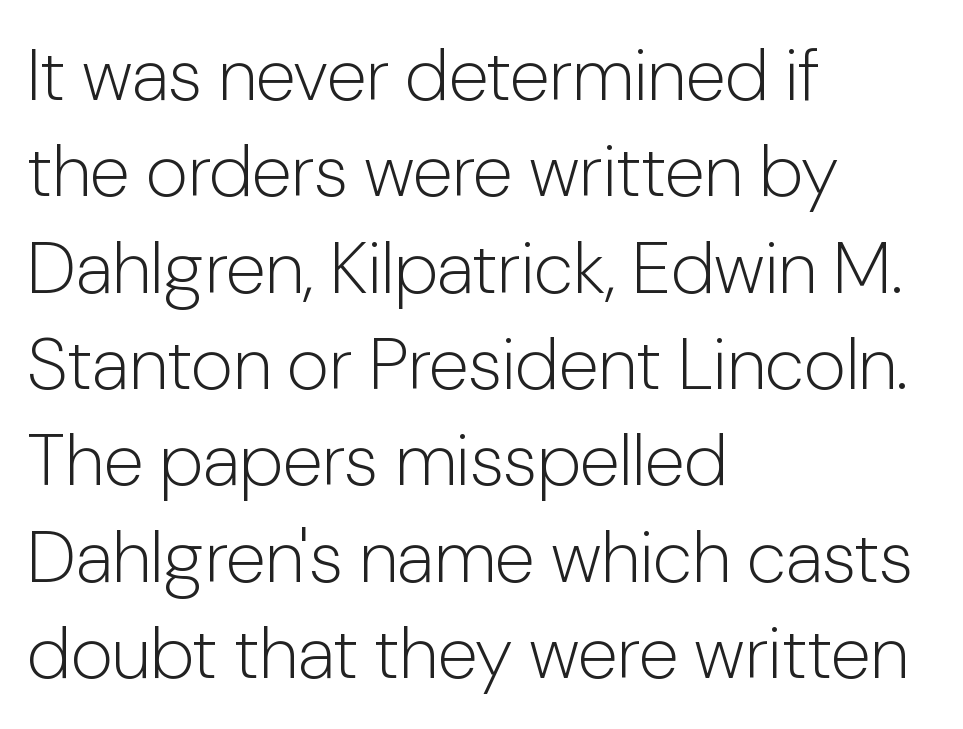
Quick note: underline off. A typesetter would call this proportional, since set widths differ per character. Line starts are locked; line ends wander. Rows of type keep a routine distance in the vertical direction. Every character sits straight up, as roman type does. Heaviness? Minimal to ordinary, like unemphasized prose.
